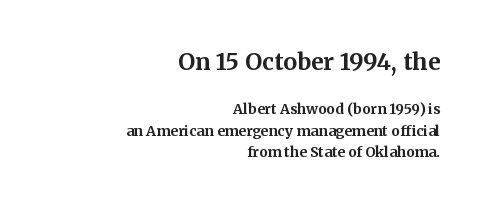
Q: Is the text bold? A: Yes.
Q: Is the text italic (slanted)? A: No, it is upright.
Q: Is the text underlined? A: No.
Q: How is the paragraph aligned? A: Right-aligned.
Q: Is the spacing between letters normal or unusually wide? A: Normal.
Q: Is the spacing between lines tight, normal or loose? A: Normal.
Q: Which block of text is set in a larger size, the first (top) or the second (bottom)? A: The first (top) one.
